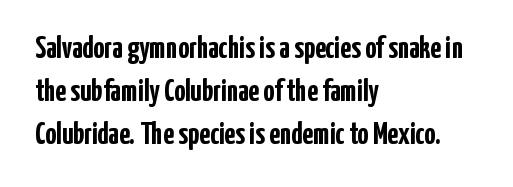
Q: Is the text bold? A: Yes.
Q: Is the text italic (slanted)? A: No, it is upright.
Q: Is the typeface a serif or a sans-serif typeface? A: Sans-serif.
Q: Is the text underlined? A: No.
Q: How is the paragraph aligned? A: Left-aligned.
Q: Is the spacing between letters normal or unusually wide? A: Normal.
Q: Is the spacing between lines tight, normal or loose? A: Normal.
Q: Width (condensed, normal, or wide)? A: Condensed.
Q: Stroke contrast? A: Low.
Q: x-height? A: Medium.
Q: Monospaced? A: No.
